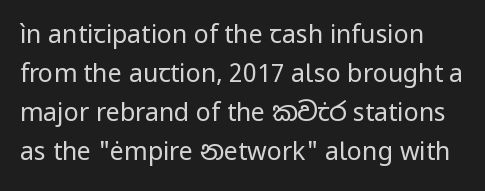
A typesetter would call this leading conventional body-copy spacing. Each row of text sits above clean, open space. The letterforms sit shoulder to shoulder at normal distance. Is the stroke heavy? The answer is a plain regular-or-lighter.
